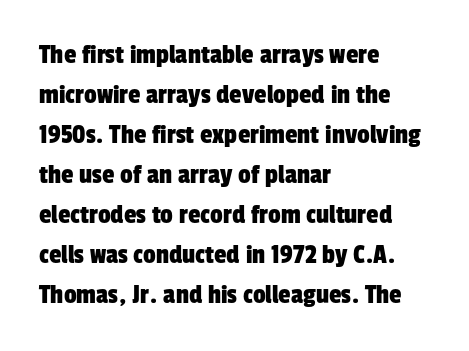
Q: Is the typeface a serif or a sans-serif typeface? A: Sans-serif.
Q: Is the text underlined? A: No.
Q: How is the paragraph aligned? A: Left-aligned.
Q: Is the spacing between letters normal or unusually wide? A: Normal.
Q: Is the spacing between lines tight, normal or loose? A: Normal.
Q: Width (condensed, normal, or wide)? A: Condensed.
Q: Stroke contrast? A: Low.
Q: x-height? A: Medium.
Q: Monospaced? A: No.
